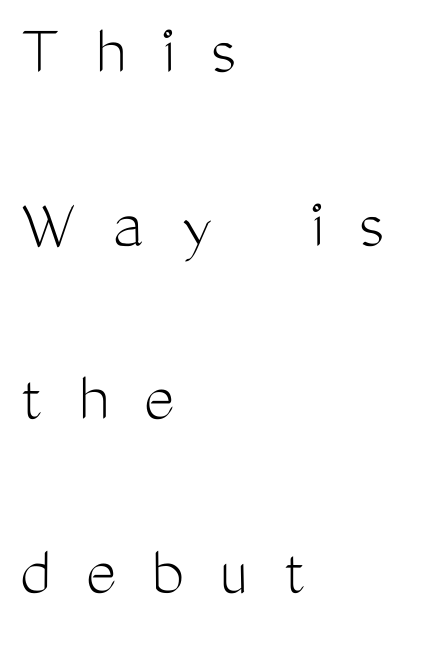
Think of a printed novel: that variable character pitch is what you see here. No word sits above an underline. Nope, not italic — everything's standing straight. The passage shown has open, widely tracked lettering throughout. This rendering uses left alignment, leaving the right contour irregular. Vertical stems look standard width or narrower in stroke.
